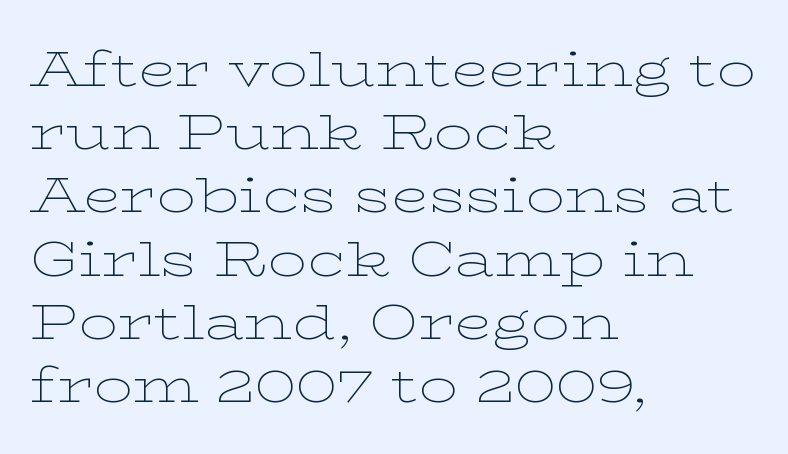
Rendered with straight, roman letterforms. Leading: standard. No word sits above an underline. The font is comparable to plain body text, perhaps lighter. Standard letterfit; no display-style spreading of the glyphs. A typesetter would label this face a serif.
